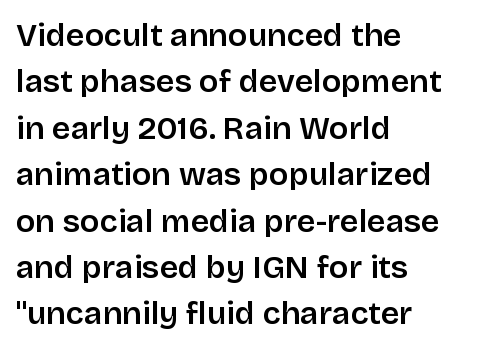
Q: Is the text bold? A: Semi-bold.
Q: Is the text italic (slanted)? A: No, it is upright.
Q: Is the typeface a serif or a sans-serif typeface? A: Sans-serif.
Q: Is the text underlined? A: No.
Q: How is the paragraph aligned? A: Left-aligned.
Q: Is the spacing between letters normal or unusually wide? A: Normal.
Q: Is the spacing between lines tight, normal or loose? A: Normal.
Q: Width (condensed, normal, or wide)? A: Normal.
Q: Stroke contrast? A: Low.
Q: x-height? A: Large.
Q: Monospaced? A: No.
